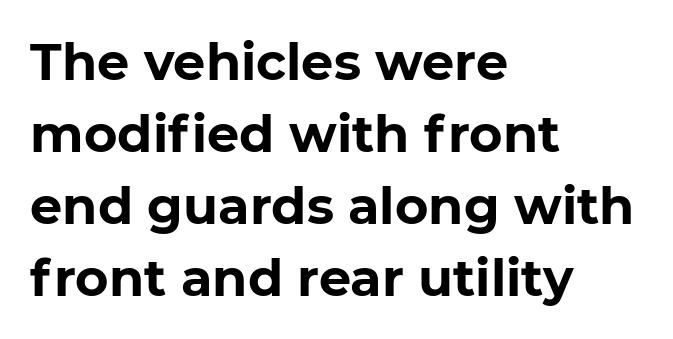
The image shows 51 px bold sans-serif type; set left-aligned, normal line spacing (1.41x), normal letter spacing, not underlined; low stroke contrast and a medium x-height.
